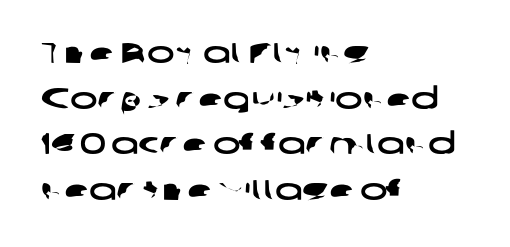
The image shows 29 px wide sans-serif type; set left-aligned, normal line spacing (1.57x), normal letter spacing, not underlined; low stroke contrast and a medium x-height.
